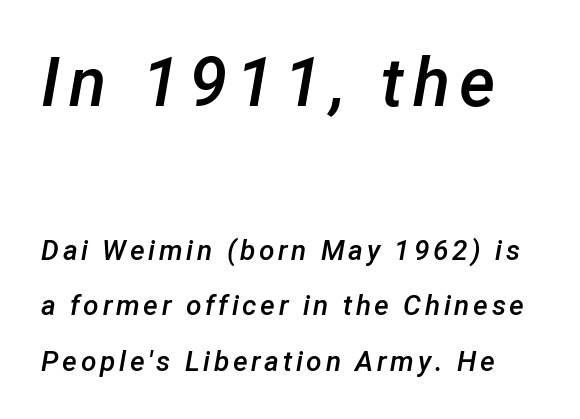
Emphasis-style slanted type is in use. Look at the stroke-to-counter ratio: somewhat heavy, a semibold. The letters advance in unequal steps, a hallmark of proportional type. The space directly below the letters is spotless. In terms of leading, this rendering errs on the spacious side.
